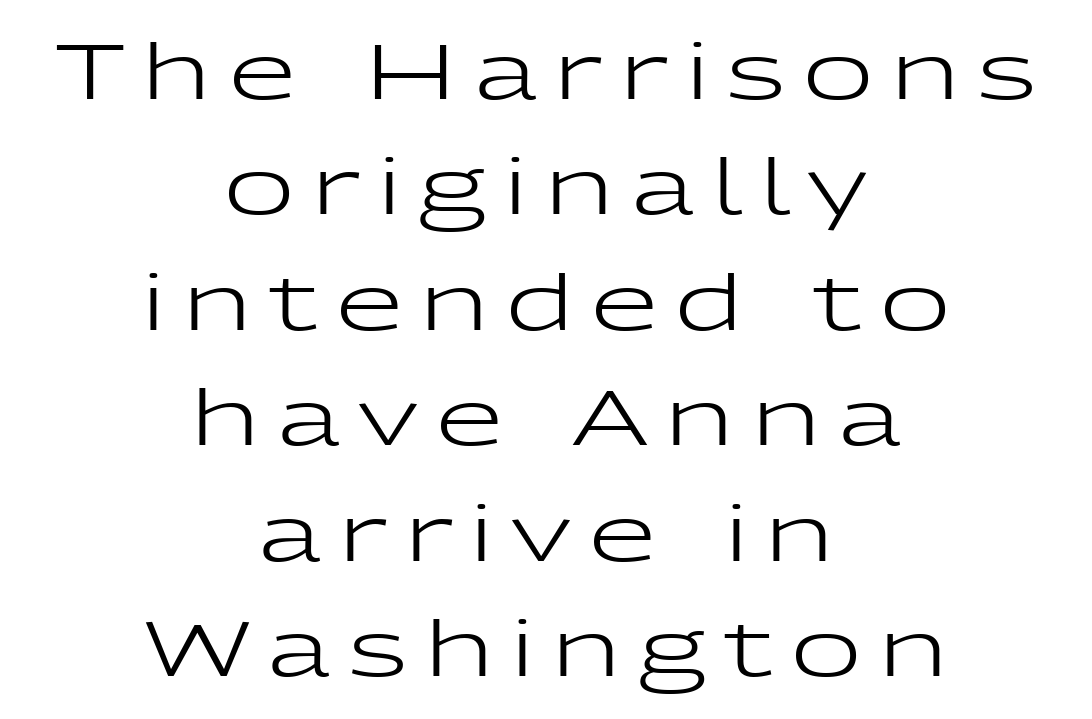
The image shows 77 px regular-weight, wide sans-serif type, upright; set centered, normal line spacing (1.5x), unusually wide letter spacing (+0.23 em), not underlined; low stroke contrast and a medium x-height.
